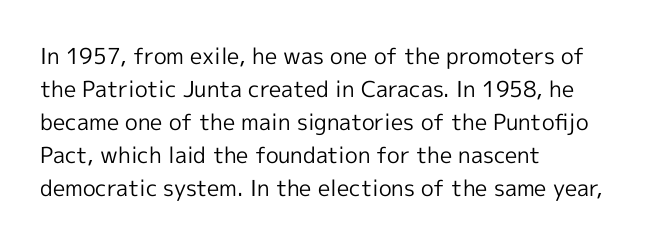
Q: Is the text bold? A: No.
Q: Is the text italic (slanted)? A: No, it is upright.
Q: Is the text underlined? A: No.
Q: How is the paragraph aligned? A: Left-aligned.
Q: Is the spacing between letters normal or unusually wide? A: Normal.
Q: Is the spacing between lines tight, normal or loose? A: Normal.
